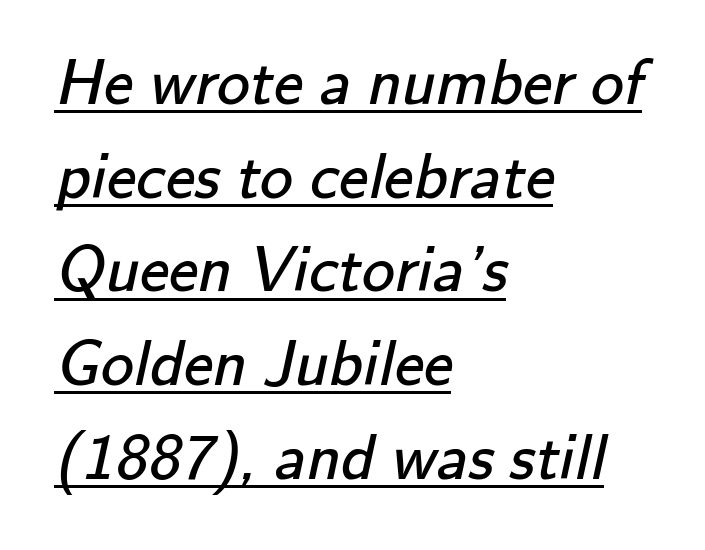
Glyph-to-glyph distance matches everyday printed text. Proportional: the letters do not fall into vertical columns. These lines are composed in type without serifs. The paragraph shown leans on its left margin. This rendering features underlined lettering.
